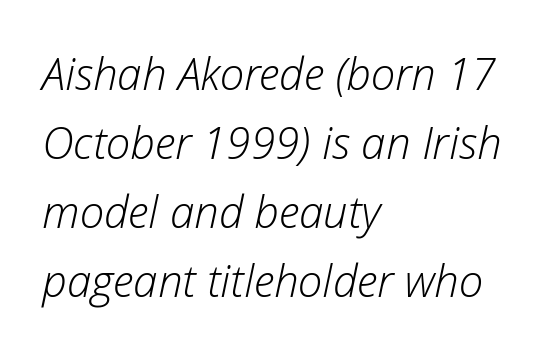
This sample uses plain, unmodified letter spacing. This is oblique type, the kind used for emphasis or titles. What's the leading like? Ordinary, nothing unusual. Looks like regular typesetting: each glyph gets only the width it needs. The foot of each line stays bare and open. Each stroke keeps to a modest, everyday thickness or less.
